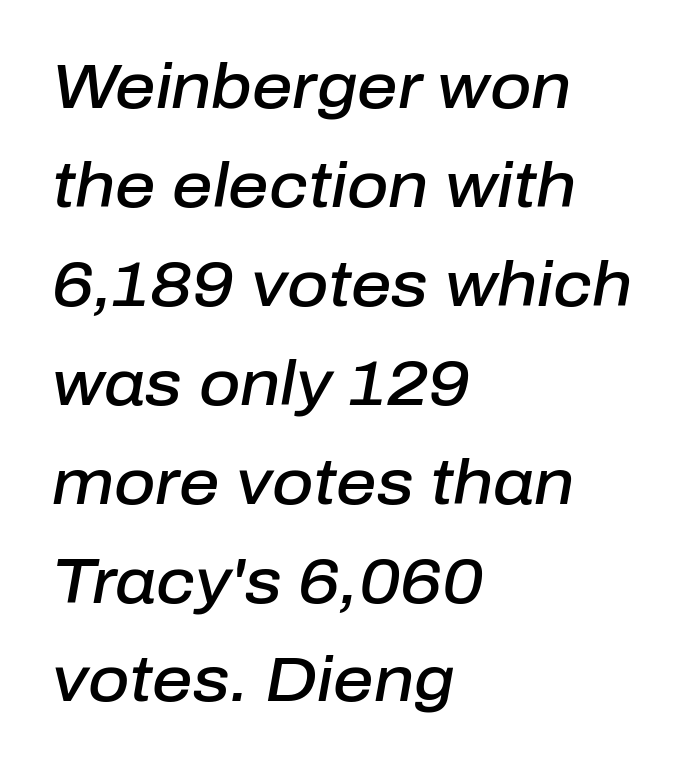
{"italic": "yes", "lean": "right", "slant_degrees": 10, "bold": "semi", "weight": "semibold", "width": "normal", "stroke_contrast": "low", "x_height": "medium", "monospaced": "no", "underline": "no", "align": "left", "line_spacing": "normal", "line_spacing_ratio": 1.57, "letter_spacing": "normal", "letter_spacing_em": 0.0, "glyph_px": 63}
